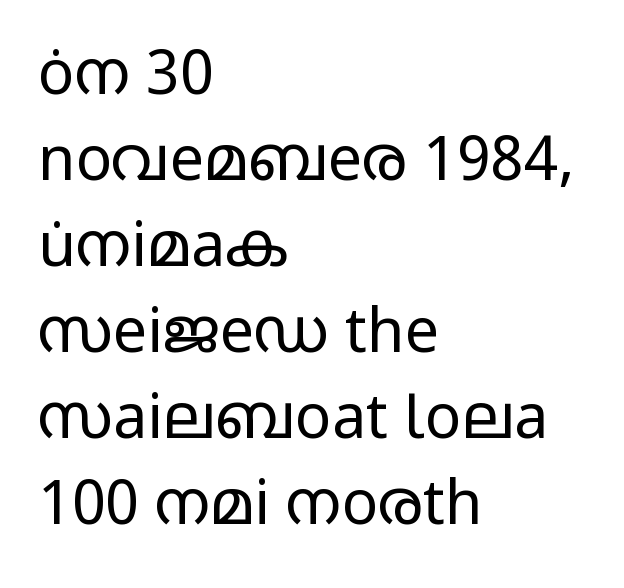
{"serif": "no", "italic": "no", "bold": "no", "weight": "regular", "width": "wide", "stroke_contrast": "low", "x_height": "medium", "monospaced": "no", "underline": "no", "align": "left", "line_spacing": "normal", "line_spacing_ratio": 1.41, "letter_spacing": "normal", "letter_spacing_em": 0.0, "glyph_px": 61}
